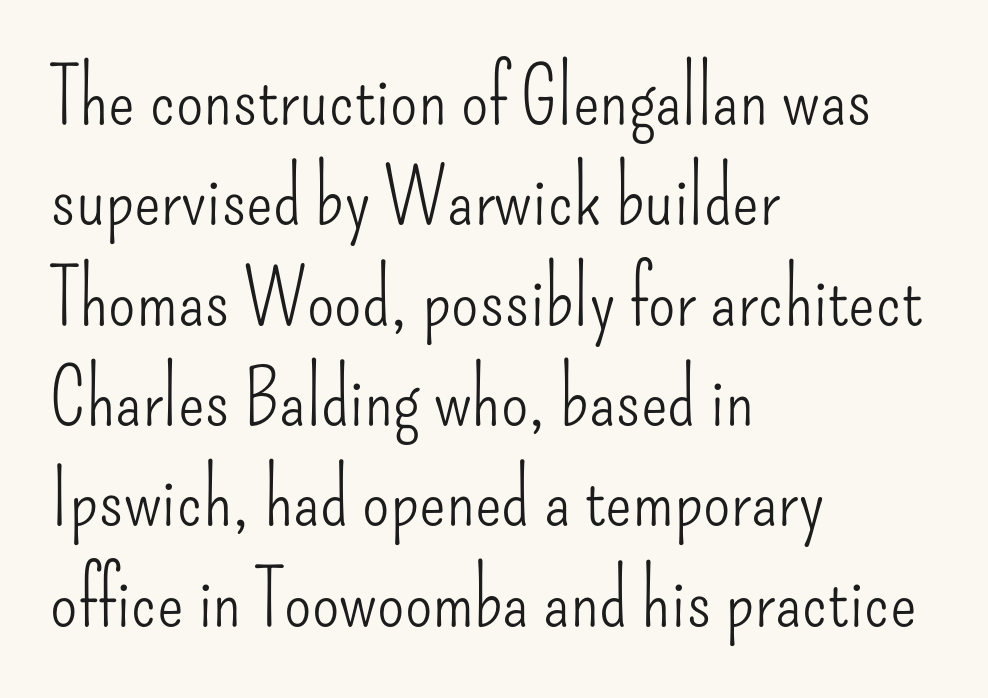
Q: Is the text bold? A: No.
Q: Is the text italic (slanted)? A: No, it is upright.
Q: Is the typeface a serif or a sans-serif typeface? A: Sans-serif.
Q: Is the text underlined? A: No.
Q: How is the paragraph aligned? A: Left-aligned.
Q: Is the spacing between letters normal or unusually wide? A: Normal.
Q: Is the spacing between lines tight, normal or loose? A: Normal.
Q: Width (condensed, normal, or wide)? A: Condensed.
Q: Stroke contrast? A: Low.
Q: x-height? A: Small.
Q: Monospaced? A: No.
